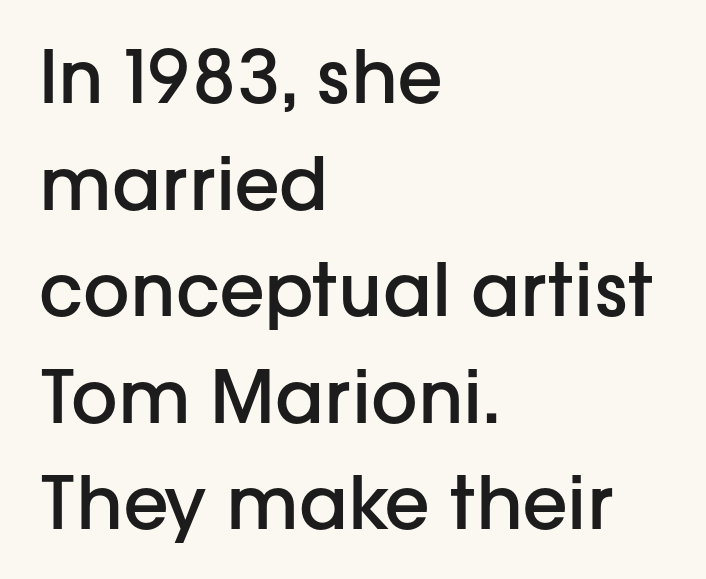
Character widths vary here, with narrow letters taking less room than wide ones. Reading down the column, the eye jumps a familiar distance to each next line. The lettering stays uniformly vertical, giving the passage a roman look. Descenders hang freely into open space. Every row of glyphs begins at an identical x-position on the left. Moderately thickened strokes mark this as semibold type.
